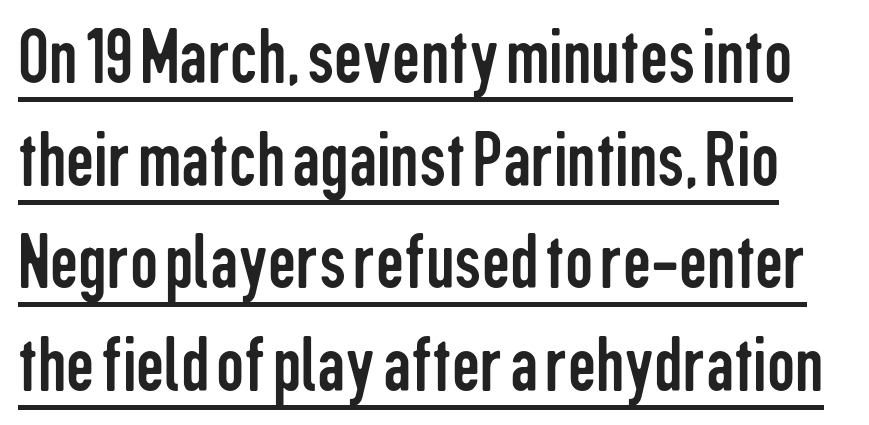
The image shows 79 px regular-weight, condensed sans-serif type, upright; set normal line spacing (1.3x), normal letter spacing, underlined; low stroke contrast and a medium x-height.
